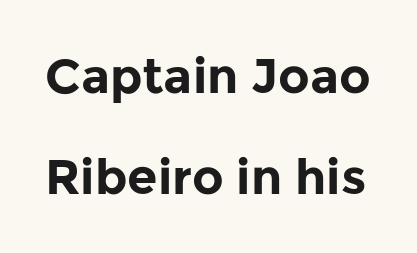
{"serif": "no", "italic": "no", "bold": "yes", "weight": "bold", "width": "normal", "stroke_contrast": "low", "x_height": "medium", "monospaced": "no", "underline": "no", "line_spacing": "loose", "line_spacing_ratio": 2.07, "letter_spacing": "normal", "letter_spacing_em": 0.0, "glyph_px": 49}
